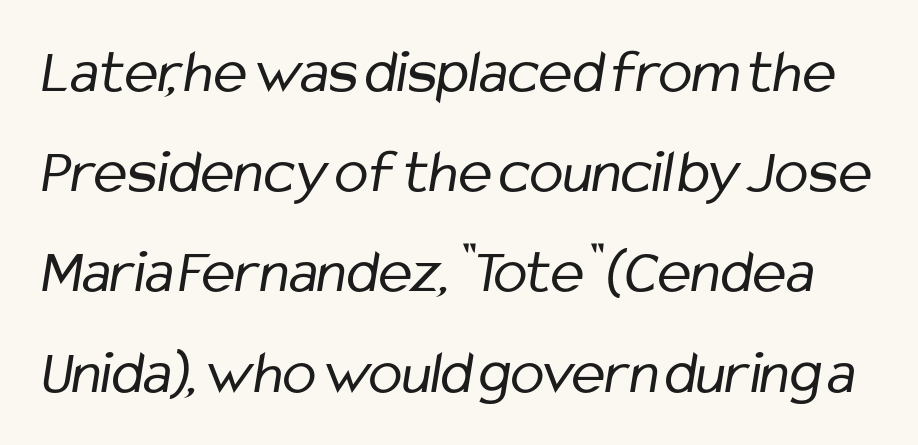
The image shows 63 px regular-weight, condensed sans-serif type; set normal line spacing (1.59x), normal letter spacing, not underlined; low stroke contrast and a medium x-height.
